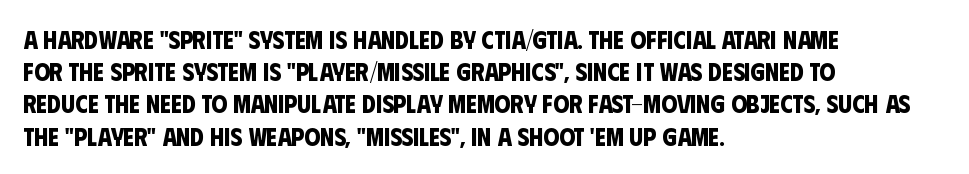
The image shows 25 px bold type; set left-aligned, normal line spacing (1.29x), normal letter spacing, not underlined.
